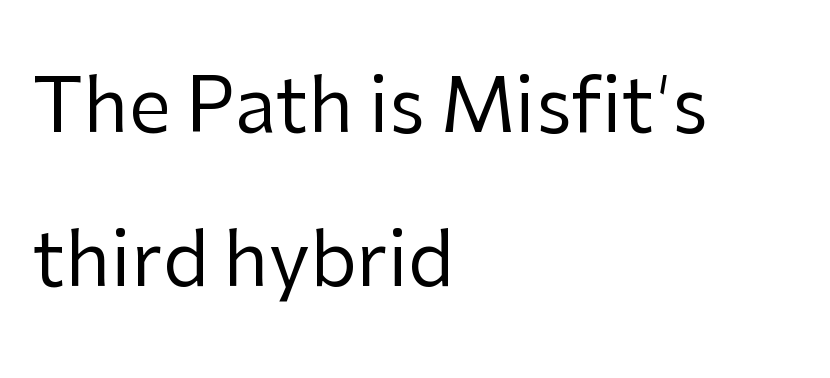
Q: Is the text bold? A: No.
Q: Is the text italic (slanted)? A: No, it is upright.
Q: Is the typeface a serif or a sans-serif typeface? A: Sans-serif.
Q: Is the text underlined? A: No.
Q: How is the paragraph aligned? A: Left-aligned.
Q: Is the spacing between letters normal or unusually wide? A: Normal.
Q: Is the spacing between lines tight, normal or loose? A: Loose.
Q: Width (condensed, normal, or wide)? A: Normal.
Q: Stroke contrast? A: Low.
Q: x-height? A: Medium.
Q: Monospaced? A: No.
